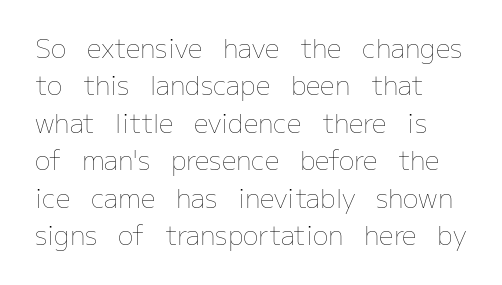
Is the letter spacing exaggerated? No — it looks like the ordinary default. This block has exactly the height ordinary leading produces. This is the regular roman posture of the typeface. Weight: not bold — regular or lighter.
